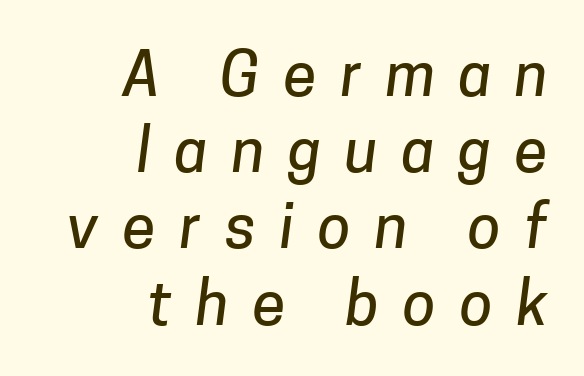
The passage shown is not underscored anywhere. Substantial extra tracking has been applied to these lines. Do the characters align in a grid? No, the font is proportional. The designer went with a sans here, leaving each stem footless. Honestly, the row spacing looks completely unremarkable. This sample is right-justified, so line beginnings fall wherever the words allow.
